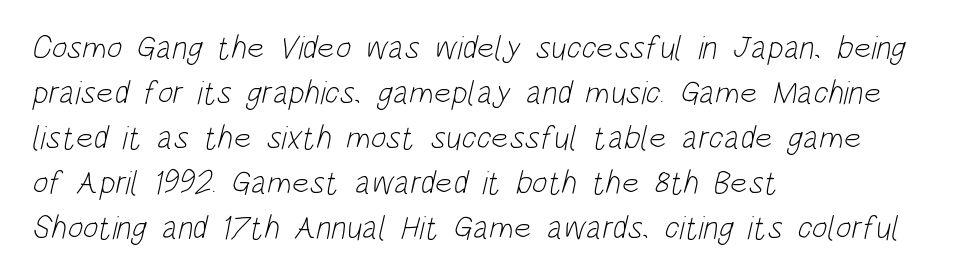
Unlike a traditional serif, this face leaves its strokes unadorned. This reads as an unemphasized weight, regular at the heaviest. The lines sit at an ordinary, default distance from one another. Think of a printed novel: that variable character pitch is what you see here. A classic flush-left, rag-right setting is used for this passage.
